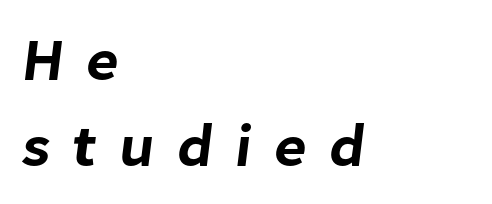
A sans-serif font was chosen for this passage. These lines stack with their left ends in a neat column. This sample has the flowing, uneven cadence of proportional lettering. Interline gaps are of average width in this sample.
